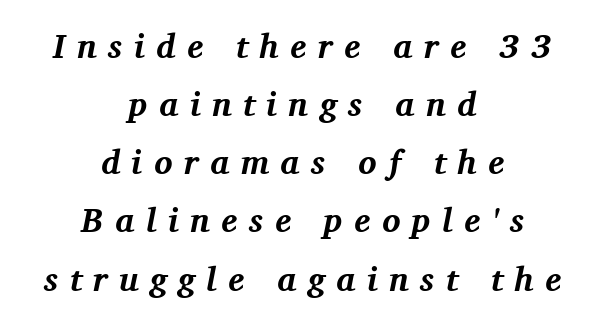
{"serif": "yes", "italic": "yes", "lean": "right", "slant_degrees": 11, "bold": "yes", "weight": "bold", "width": "normal", "stroke_contrast": "medium", "x_height": "medium", "monospaced": "no", "underline": "no", "align": "center", "line_spacing_ratio": 1.71, "letter_spacing": "wide", "letter_spacing_em": 0.34, "glyph_px": 34}
